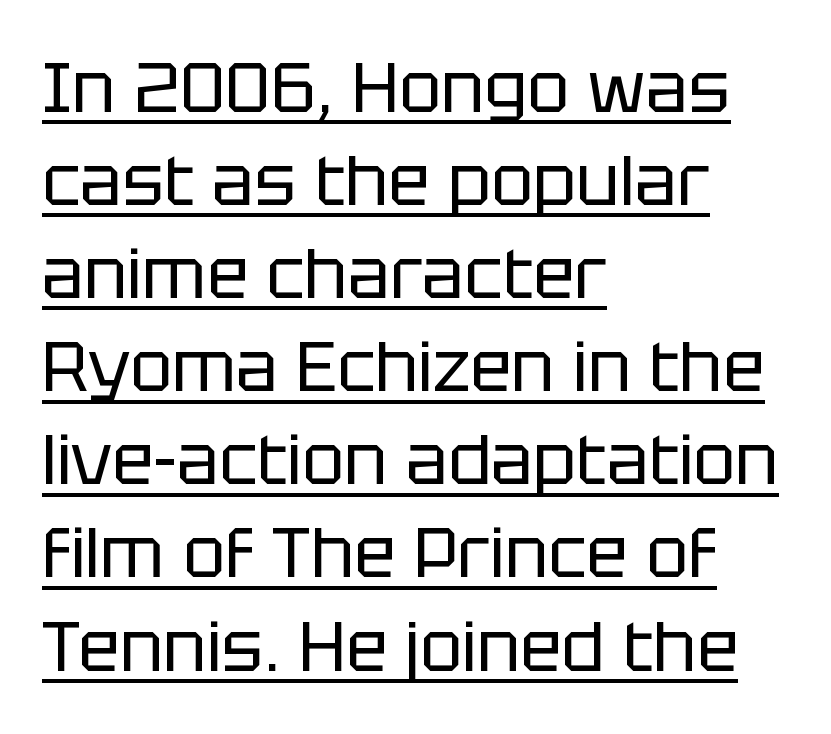
{"serif": "no", "italic": "no", "bold": "no", "weight": "regular", "width": "normal", "stroke_contrast": "low", "x_height": "large", "monospaced": "no", "underline": "yes", "align": "left", "line_spacing": "normal", "line_spacing_ratio": 1.33, "letter_spacing": "normal", "letter_spacing_em": 0.0, "glyph_px": 70}
